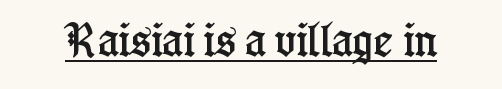
{"serif": "yes", "italic": "no", "width": "condensed", "stroke_contrast": "low", "x_height": "medium", "monospaced": "no", "underline": "yes", "letter_spacing": "normal", "letter_spacing_em": 0.0, "glyph_px": 37}
